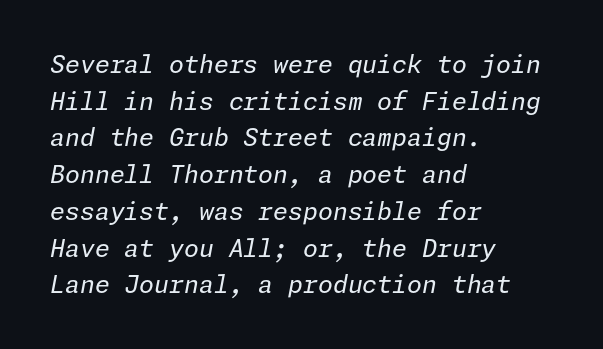
Q: Is the text bold? A: No.
Q: Is the text italic (slanted)? A: Yes, it leans right by about 11 degrees.
Q: Is the text underlined? A: No.
Q: How is the paragraph aligned? A: Left-aligned.
Q: Is the spacing between letters normal or unusually wide? A: Normal.
Q: Is the spacing between lines tight, normal or loose? A: Normal.
